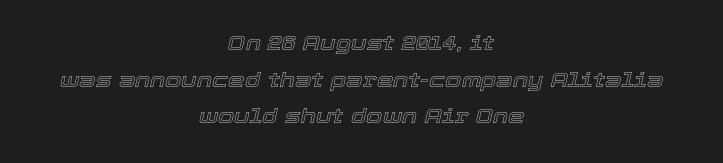
Q: Is the text italic (slanted)? A: Yes, it leans right by about 12 degrees.
Q: Is the text underlined? A: No.
Q: How is the paragraph aligned? A: Centered.
Q: Is the spacing between letters normal or unusually wide? A: Normal.
